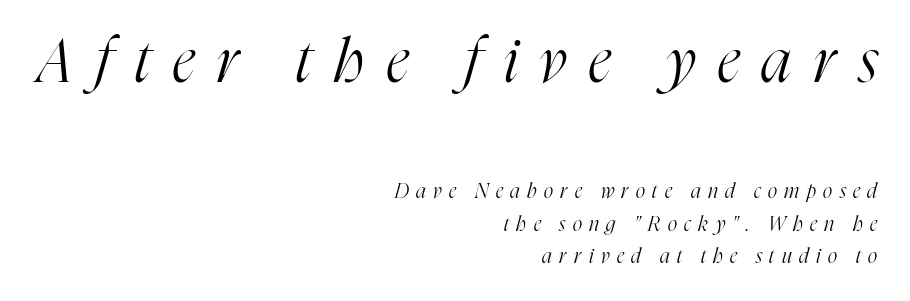
A typesetter would call this leading conventional body-copy spacing. No extra ink here — the face is not bold. Looks like regular typesetting: each glyph gets only the width it needs. The face used here appears at its bigger size in the upper chunk. Font category for this specimen: serif.
